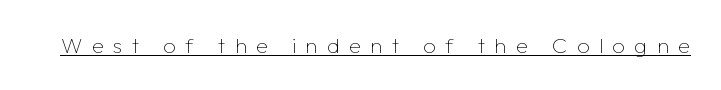
Q: Is the text bold? A: No.
Q: Is the text italic (slanted)? A: No, it is upright.
Q: Is the text underlined? A: Yes.
Q: Is the spacing between letters normal or unusually wide? A: Unusually wide.
